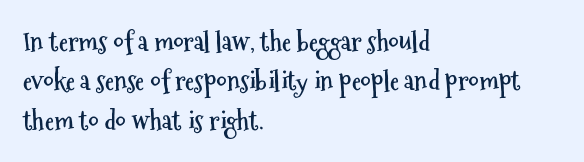
{"italic": "no", "bold": "yes", "underline": "no", "align": "left", "line_spacing": "normal", "line_spacing_ratio": 1.51, "letter_spacing": "normal", "letter_spacing_em": 0.0, "glyph_px": 26}
